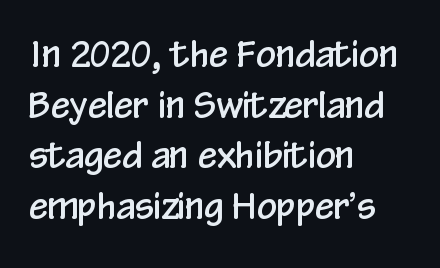
The string is rendered with underlining switched off. These lines are set flush left with a ragged right edge. Honestly, the letter spacing is just normal — you wouldn't notice it. Each letter's strokes conclude bluntly, with no projecting serifs.
